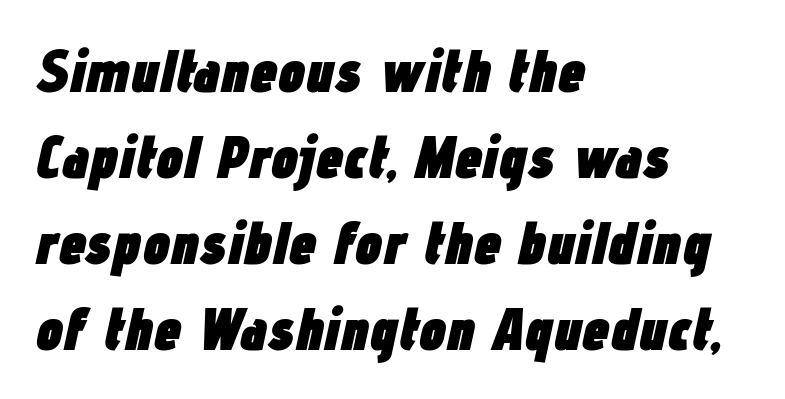
Q: Is the text bold? A: Yes.
Q: Is the text italic (slanted)? A: Yes, it leans right by about 12 degrees.
Q: Is the text underlined? A: No.
Q: How is the paragraph aligned? A: Left-aligned.
Q: Is the spacing between letters normal or unusually wide? A: Normal.
Q: Is the spacing between lines tight, normal or loose? A: Normal.
Q: Width (condensed, normal, or wide)? A: Condensed.
Q: Stroke contrast? A: Low.
Q: x-height? A: Medium.
Q: Monospaced? A: No.
